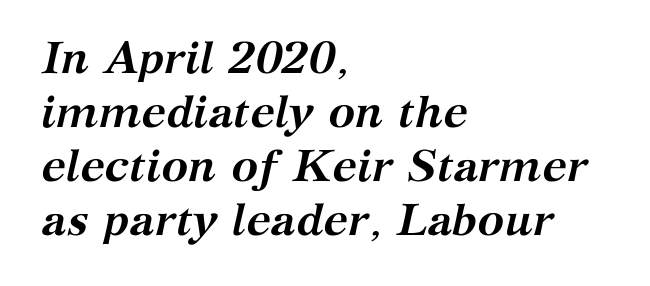
{"serif": "yes", "italic": "yes", "lean": "right", "slant_degrees": 12, "bold": "yes", "weight": "semibold", "width": "normal", "stroke_contrast": "medium", "x_height": "medium", "monospaced": "no", "underline": "no", "align": "left", "line_spacing_ratio": 1.2, "letter_spacing": "normal", "letter_spacing_em": 0.0, "glyph_px": 45}
